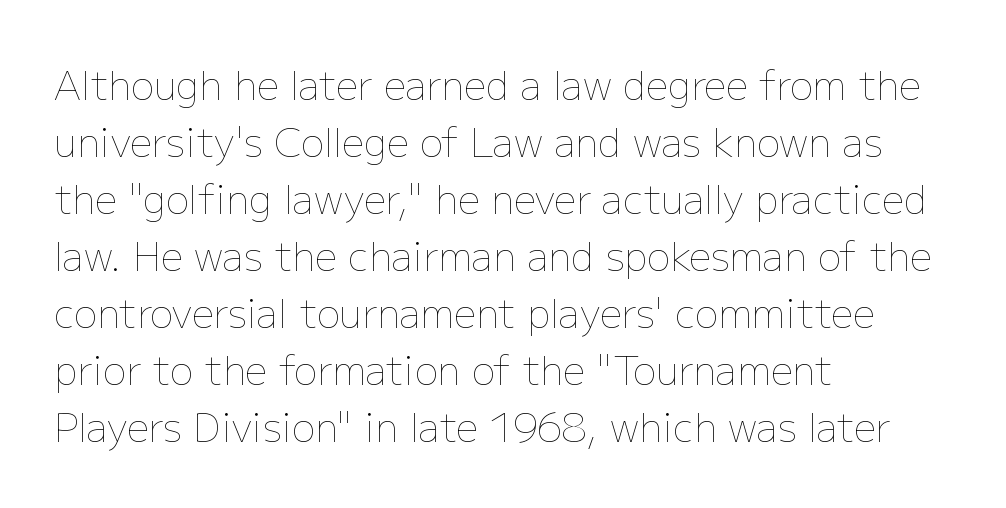
Q: Is the text bold? A: No.
Q: Is the text italic (slanted)? A: No, it is upright.
Q: Is the text underlined? A: No.
Q: How is the paragraph aligned? A: Left-aligned.
Q: Is the spacing between letters normal or unusually wide? A: Normal.
Q: Is the spacing between lines tight, normal or loose? A: Normal.
Q: Width (condensed, normal, or wide)? A: Normal.
Q: Stroke contrast? A: Low.
Q: x-height? A: Medium.
Q: Monospaced? A: No.
